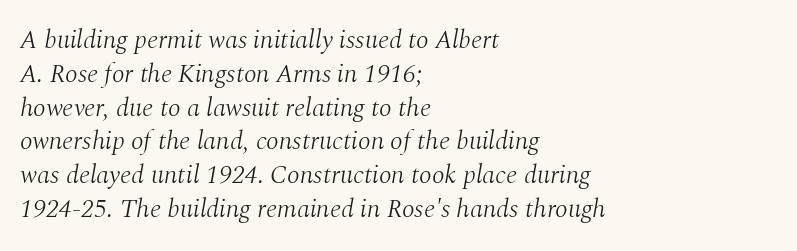
{"italic": "yes", "lean": "right", "slant_degrees": 10, "bold": "no", "underline": "no", "align": "left", "line_spacing": "normal", "line_spacing_ratio": 1.3, "letter_spacing": "normal", "letter_spacing_em": 0.0, "glyph_px": 26}
